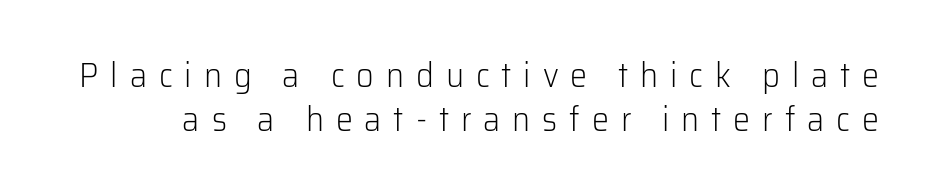
{"serif": "no", "italic": "no", "bold": "no", "weight": "light", "width": "normal", "stroke_contrast": "low", "x_height": "medium", "monospaced": "no", "underline": "no", "line_spacing": "normal", "line_spacing_ratio": 1.28, "letter_spacing": "wide", "letter_spacing_em": 0.35, "glyph_px": 34}
